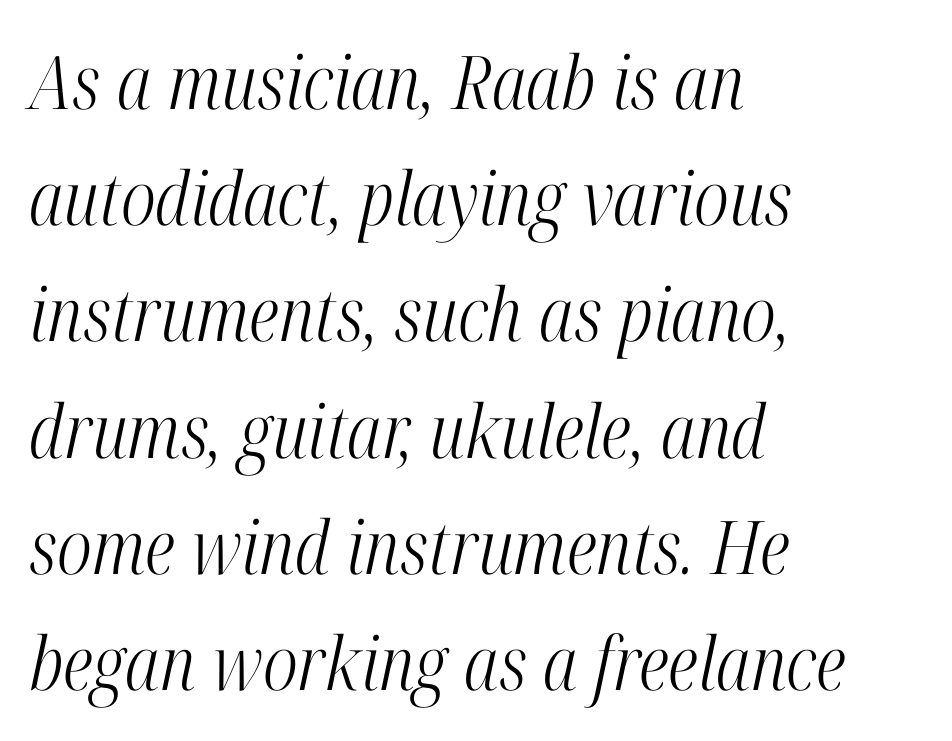
The image shows 74 px light, condensed serif type, italic (leaning right); set left-aligned, normal line spacing (1.57x), normal letter spacing, not underlined; high stroke contrast and a medium x-height.
